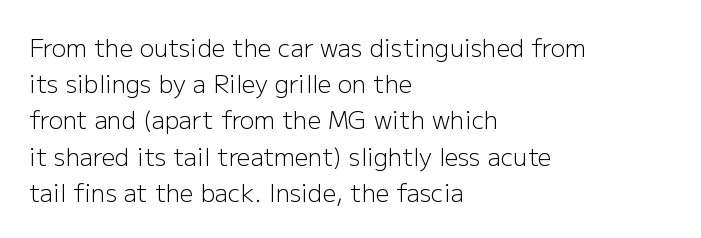
{"italic": "no", "bold": "no", "underline": "no", "align": "left", "line_spacing": "normal", "line_spacing_ratio": 1.51, "letter_spacing": "normal", "letter_spacing_em": 0.0, "glyph_px": 24}
